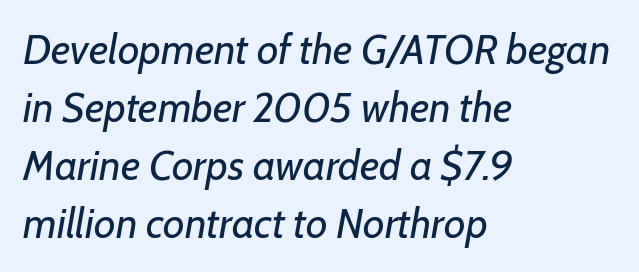
{"italic": "yes", "lean": "right", "slant_degrees": 7, "bold": "no", "weight": "regular", "width": "normal", "stroke_contrast": "low", "x_height": "medium", "monospaced": "no", "underline": "no", "align": "left", "line_spacing": "normal", "line_spacing_ratio": 1.38, "letter_spacing": "normal", "letter_spacing_em": 0.0, "glyph_px": 42}
